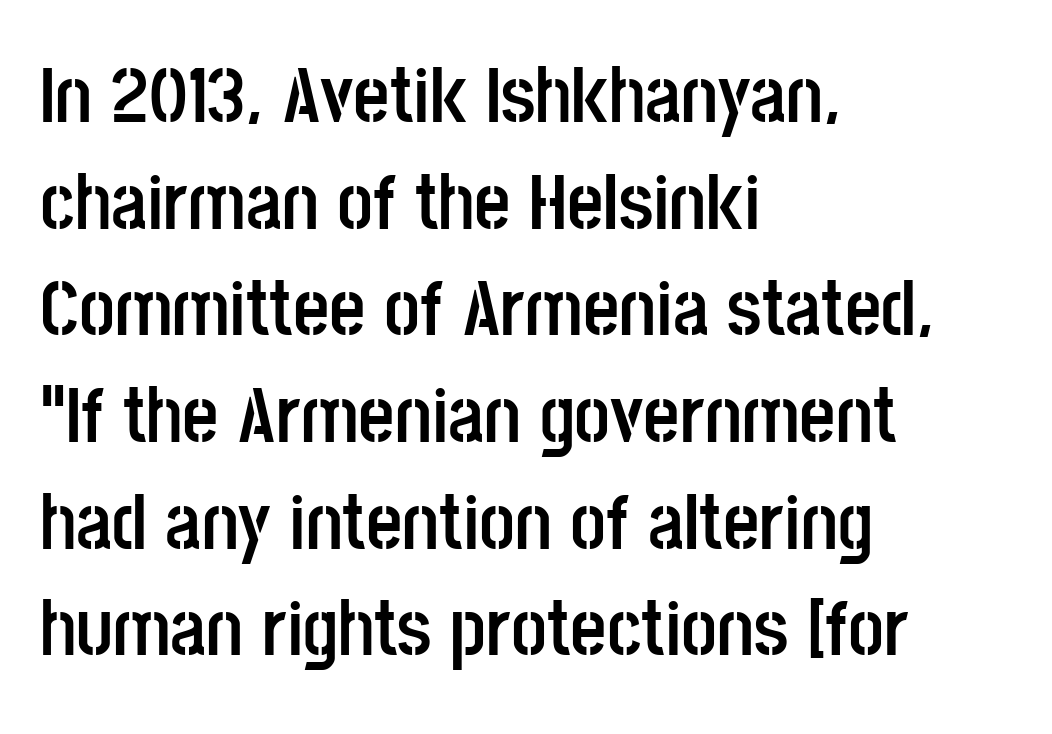
Q: Is the text bold? A: Yes.
Q: Is the text italic (slanted)? A: No, it is upright.
Q: Is the typeface a serif or a sans-serif typeface? A: Sans-serif.
Q: Is the text underlined? A: No.
Q: How is the paragraph aligned? A: Left-aligned.
Q: Is the spacing between letters normal or unusually wide? A: Normal.
Q: Is the spacing between lines tight, normal or loose? A: Normal.
Q: Width (condensed, normal, or wide)? A: Condensed.
Q: Stroke contrast? A: Low.
Q: x-height? A: Large.
Q: Monospaced? A: No.
